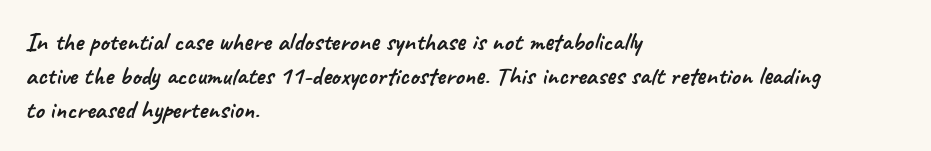
The horizontal fit of the characters is conventional and even. Visually the block forms a straight wall on the left and a jagged coastline on the right. The baseline area is clear. Vertically, the passage feels balanced, rows spaced as you'd expect.
